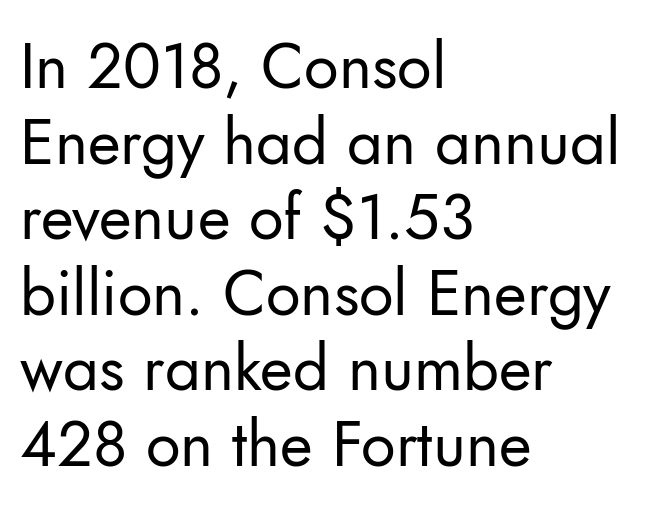
Q: Is the text bold? A: No.
Q: Is the text italic (slanted)? A: No, it is upright.
Q: Is the typeface a serif or a sans-serif typeface? A: Sans-serif.
Q: Is the text underlined? A: No.
Q: How is the paragraph aligned? A: Left-aligned.
Q: Is the spacing between letters normal or unusually wide? A: Normal.
Q: Width (condensed, normal, or wide)? A: Normal.
Q: Stroke contrast? A: Low.
Q: x-height? A: Small.
Q: Monospaced? A: No.
